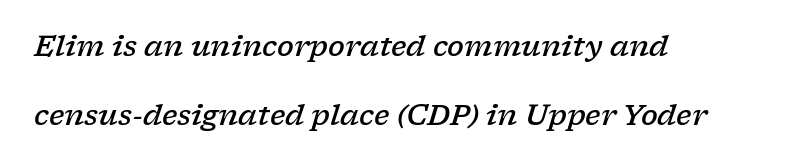
{"serif": "yes", "italic": "yes", "lean": "right", "slant_degrees": 17, "bold": "semi", "weight": "semibold", "width": "wide", "stroke_contrast": "low", "x_height": "medium", "monospaced": "no", "underline": "no", "align": "left", "line_spacing": "loose", "line_spacing_ratio": 2.45, "letter_spacing": "normal", "letter_spacing_em": 0.0, "glyph_px": 28}
